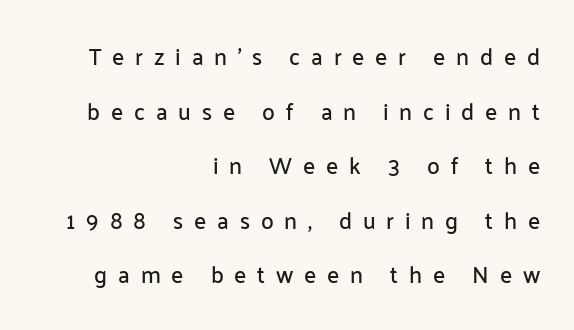
The image shows 23 px text type, upright; set right-aligned, loose line spacing (2.37x), unusually wide letter spacing (+0.47 em), not underlined.
